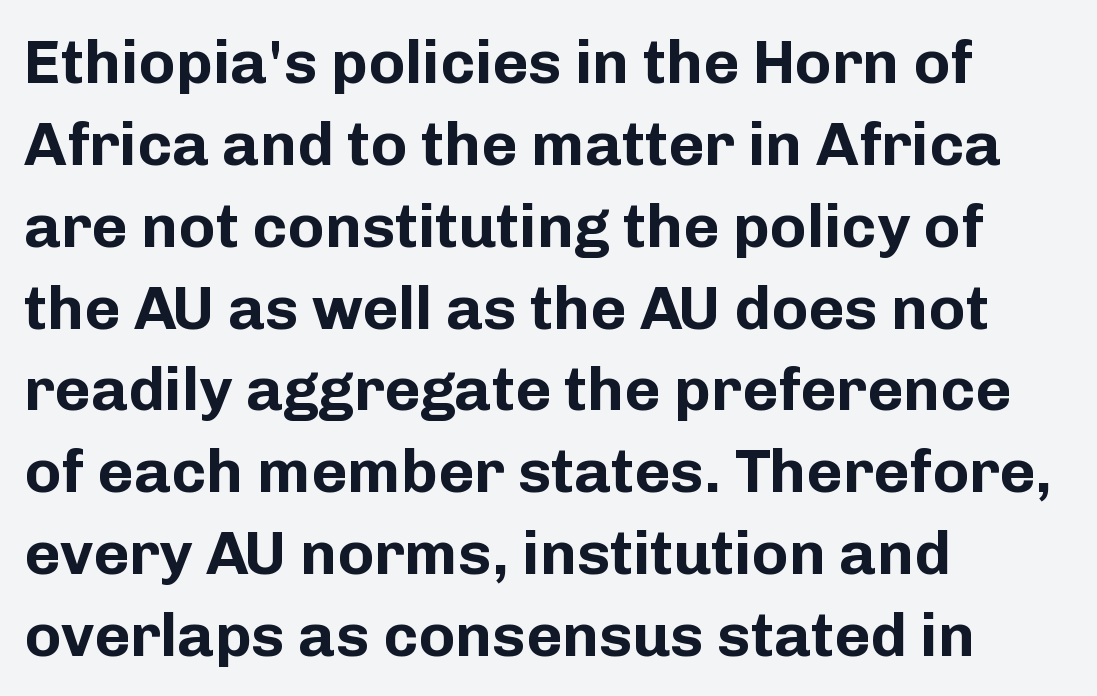
The image shows 62 px bold sans-serif type, upright; set left-aligned, normal line spacing (1.32x), normal letter spacing, not underlined; low stroke contrast and a medium x-height.
